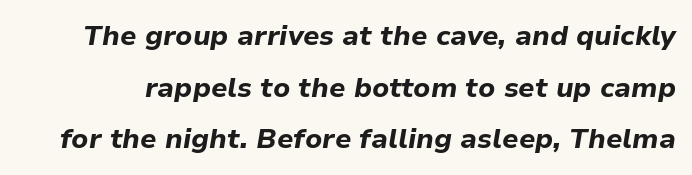
Q: Is the text bold? A: Yes.
Q: Is the text italic (slanted)? A: Yes, it leans right by about 9 degrees.
Q: Is the text underlined? A: No.
Q: Is the spacing between letters normal or unusually wide? A: Normal.
Q: Width (condensed, normal, or wide)? A: Normal.
Q: Stroke contrast? A: Low.
Q: x-height? A: Medium.
Q: Monospaced? A: No.
